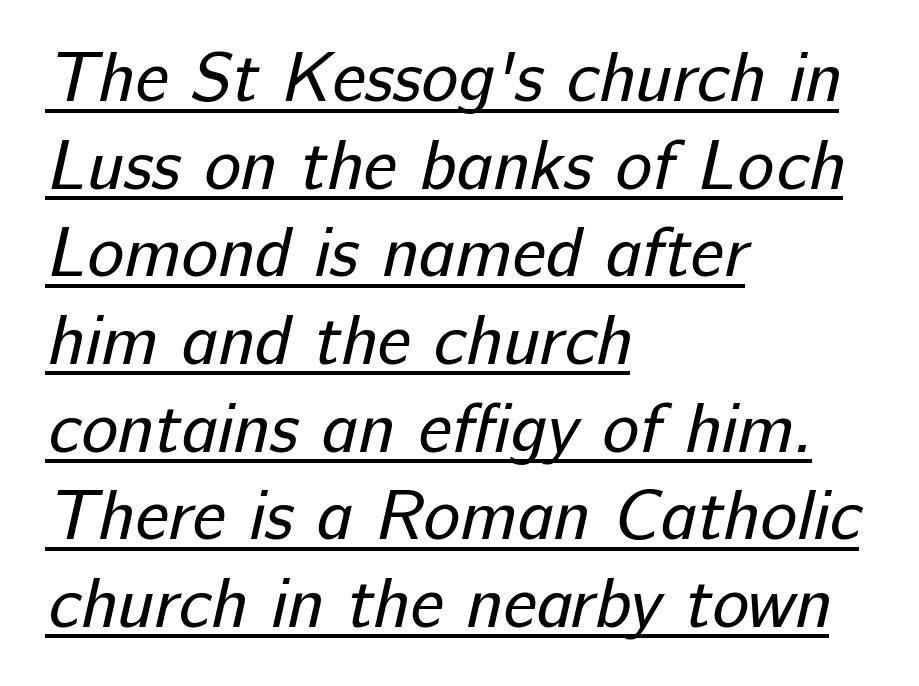
{"serif": "no", "bold": "no", "weight": "regular", "width": "normal", "stroke_contrast": "low", "x_height": "medium", "monospaced": "no", "underline": "yes", "align": "left", "line_spacing": "normal", "line_spacing_ratio": 1.27, "letter_spacing": "normal", "letter_spacing_em": 0.0, "glyph_px": 69}
